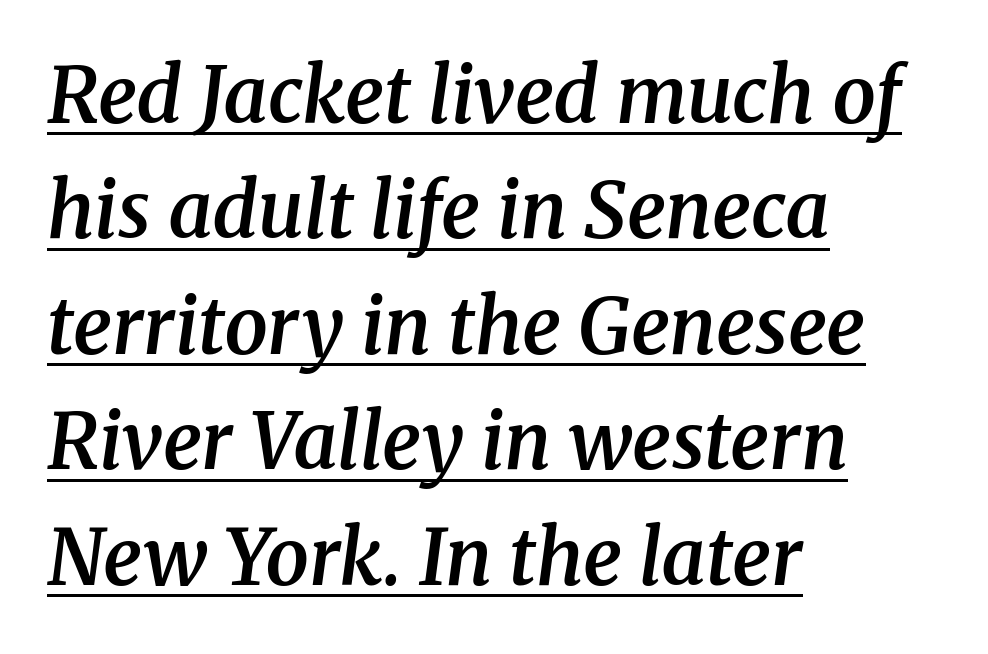
Q: Is the text bold? A: Semi-bold.
Q: Is the text italic (slanted)? A: Yes, it leans right by about 8 degrees.
Q: Is the typeface a serif or a sans-serif typeface? A: Serif.
Q: Is the text underlined? A: Yes.
Q: How is the paragraph aligned? A: Left-aligned.
Q: Is the spacing between letters normal or unusually wide? A: Normal.
Q: Is the spacing between lines tight, normal or loose? A: Normal.
Q: Width (condensed, normal, or wide)? A: Normal.
Q: Stroke contrast? A: Medium.
Q: x-height? A: Medium.
Q: Monospaced? A: No.
